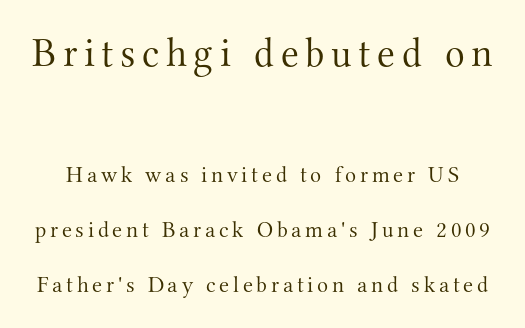
The image shows 41 px light serif type, upright; set loose line spacing (2.41x), not underlined; the first (top) block is 1.78x larger; medium stroke contrast and a small x-height.
